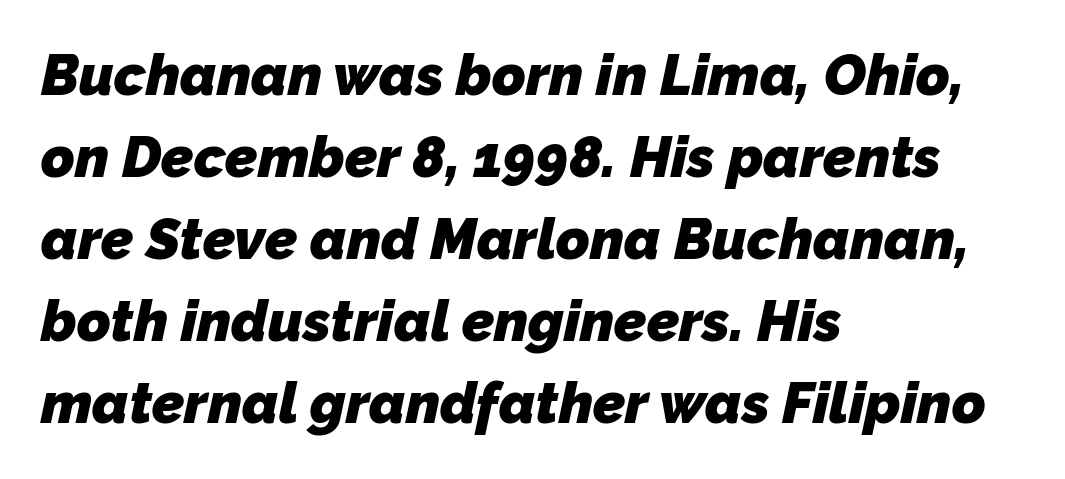
{"serif": "no", "bold": "yes", "weight": "heavy", "width": "normal", "stroke_contrast": "low", "x_height": "medium", "monospaced": "no", "underline": "no", "align": "left", "line_spacing": "normal", "line_spacing_ratio": 1.44, "letter_spacing": "normal", "letter_spacing_em": 0.0, "glyph_px": 57}
